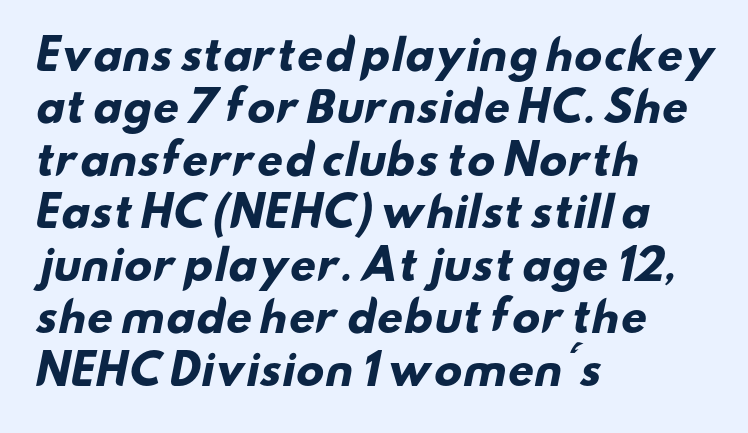
Baseline-to-baseline distance is the conventional proportion of letter height. These lines stack with their left ends in a neat column. Spacing between characters is what you'd get straight out of the box. This is sans-serif lettering, the kind often seen on screens and signage.
